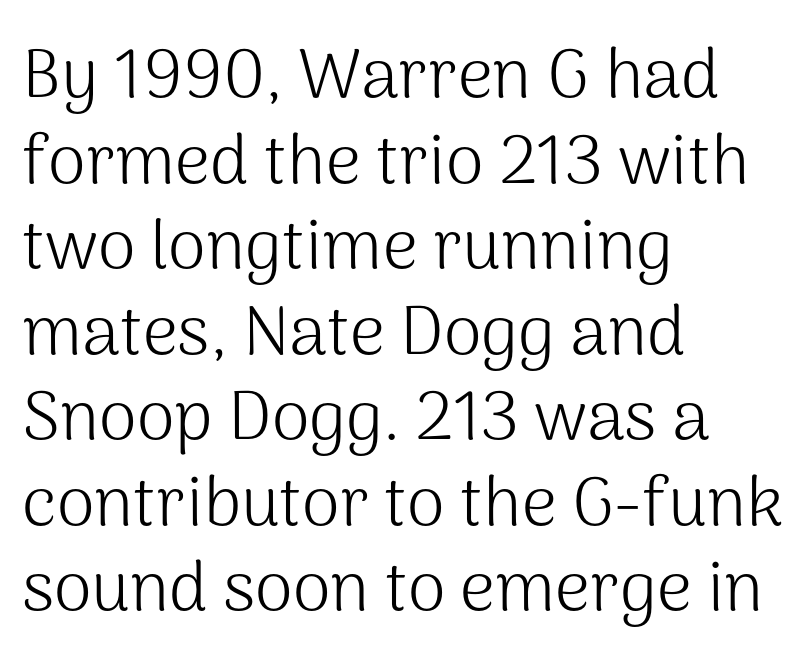
The image shows 69 px light sans-serif type, upright; set left-aligned, line spacing 1.24x, normal letter spacing, not underlined; medium stroke contrast and a medium x-height.
